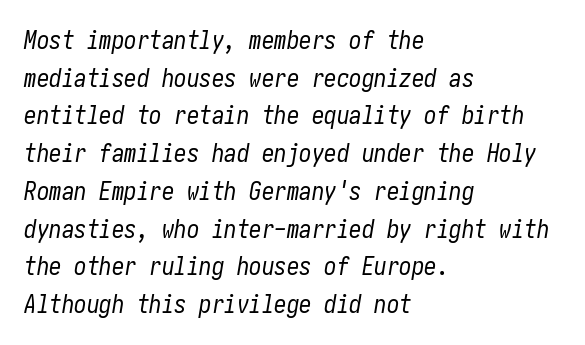
Q: Is the text bold? A: No.
Q: Is the text italic (slanted)? A: Yes, it leans right by about 10 degrees.
Q: Is the text underlined? A: No.
Q: How is the paragraph aligned? A: Left-aligned.
Q: Is the spacing between letters normal or unusually wide? A: Normal.
Q: Is the spacing between lines tight, normal or loose? A: Normal.
